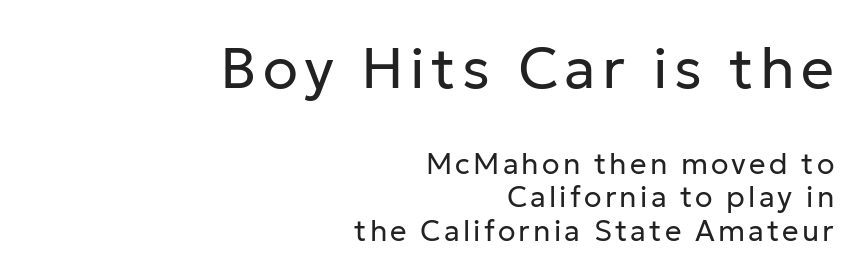
You could not count columns in this text — the font is proportionally spaced. Upright lettering throughout. Each letter's strokes conclude bluntly, with no projecting serifs. Visually, the top section dominates because its glyphs are scaled up. Honestly, there is no underline to notice here at all. Each stroke keeps to a modest, everyday thickness or less.
